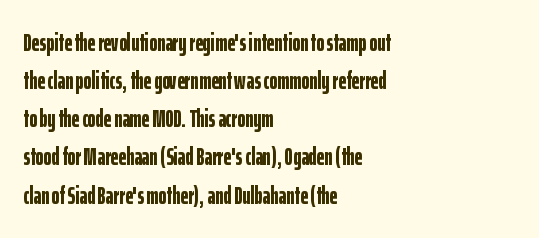
The image shows 24 px bold type, upright; set left-aligned, normal line spacing (1.59x), normal letter spacing, not underlined.
